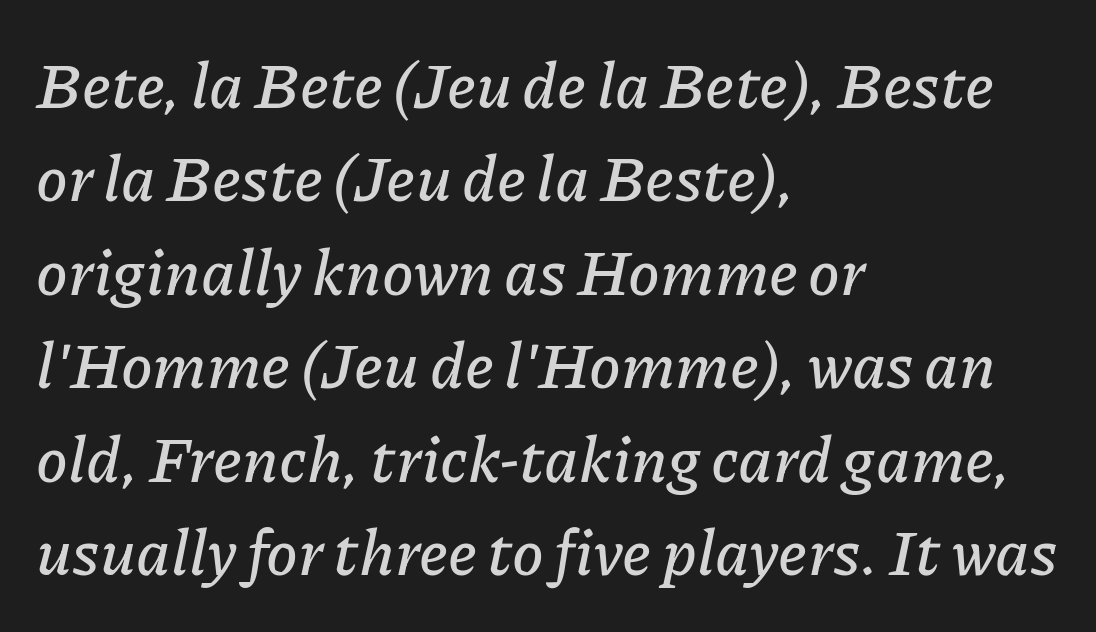
The image shows 64 px text type, italic (leaning right); set left-aligned, normal line spacing (1.46x), normal letter spacing, not underlined; low stroke contrast and a medium x-height.
